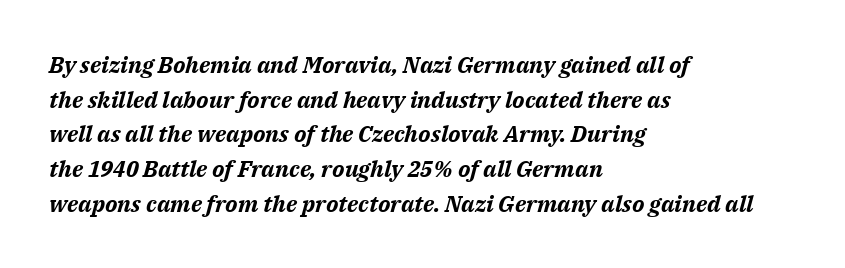
{"italic": "yes", "lean": "right", "slant_degrees": 14, "bold": "yes", "underline": "no", "align": "left", "line_spacing": "normal", "line_spacing_ratio": 1.51, "letter_spacing": "normal", "letter_spacing_em": 0.0, "glyph_px": 23}
